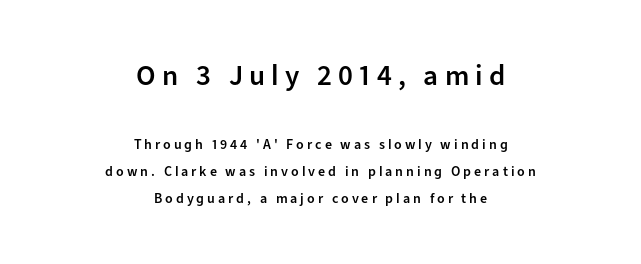
Q: Is the text bold? A: Semi-bold.
Q: Is the text italic (slanted)? A: No, it is upright.
Q: Is the typeface a serif or a sans-serif typeface? A: Sans-serif.
Q: Is the text underlined? A: No.
Q: How is the paragraph aligned? A: Centered.
Q: Is the spacing between letters normal or unusually wide? A: Unusually wide.
Q: Is the spacing between lines tight, normal or loose? A: Loose.
Q: Which block of text is set in a larger size, the first (top) or the second (bottom)? A: The first (top) one.
Q: Width (condensed, normal, or wide)? A: Normal.
Q: Stroke contrast? A: Low.
Q: x-height? A: Medium.
Q: Monospaced? A: No.
